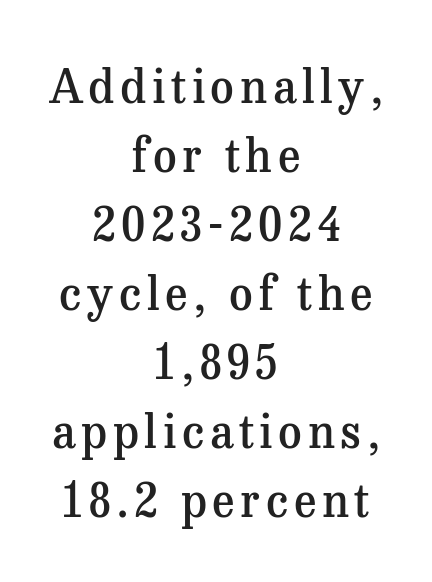
The image shows 46 px semibold serif type, upright; set centered, normal line spacing (1.5x), not underlined; medium stroke contrast and a medium x-height.
